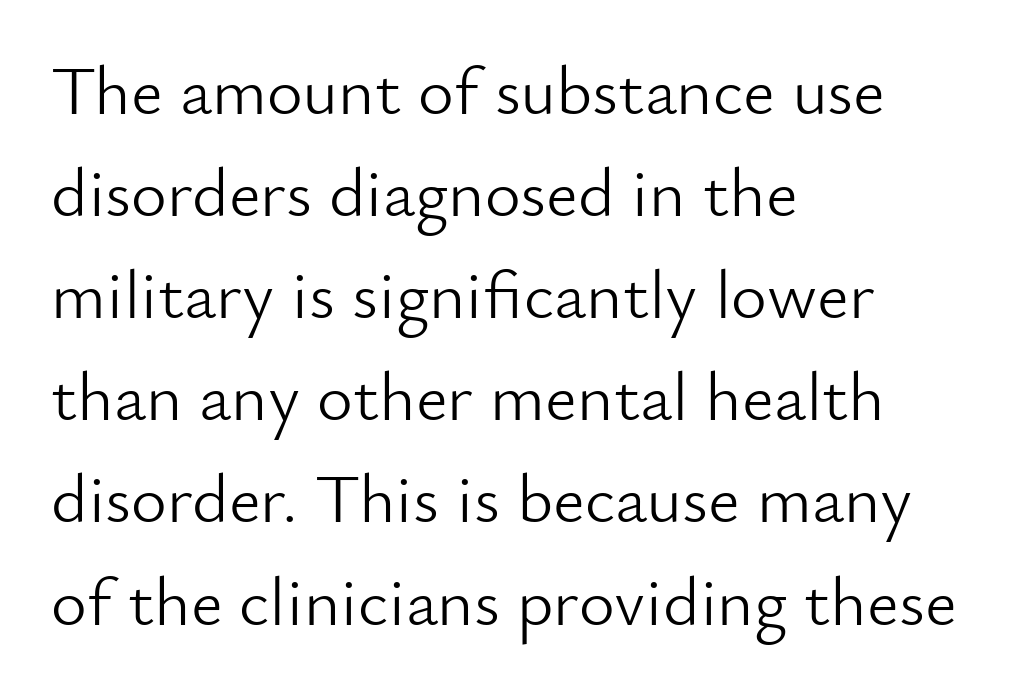
{"serif": "no", "italic": "no", "bold": "no", "weight": "light", "width": "normal", "stroke_contrast": "low", "x_height": "small", "monospaced": "no", "underline": "no", "align": "left", "line_spacing": "normal", "line_spacing_ratio": 1.48, "letter_spacing": "normal", "letter_spacing_em": 0.0, "glyph_px": 69}
